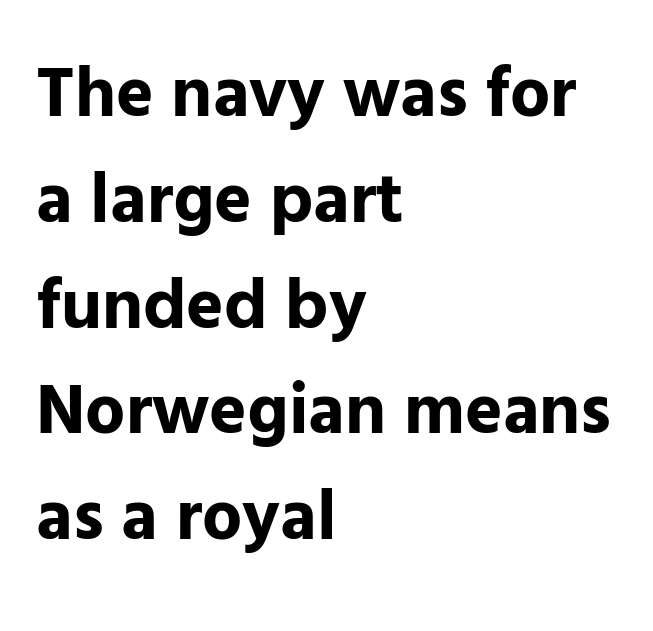
Q: Is the text bold? A: Yes.
Q: Is the text italic (slanted)? A: No, it is upright.
Q: Is the typeface a serif or a sans-serif typeface? A: Sans-serif.
Q: Is the text underlined? A: No.
Q: How is the paragraph aligned? A: Left-aligned.
Q: Is the spacing between letters normal or unusually wide? A: Normal.
Q: Is the spacing between lines tight, normal or loose? A: Normal.
Q: Width (condensed, normal, or wide)? A: Normal.
Q: Stroke contrast? A: Low.
Q: x-height? A: Medium.
Q: Monospaced? A: No.
